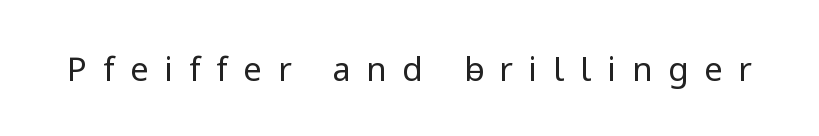
{"serif": "no", "italic": "no", "bold": "no", "weight": "regular", "width": "normal", "stroke_contrast": "low", "x_height": "medium", "monospaced": "no", "underline": "no", "letter_spacing": "wide", "letter_spacing_em": 0.48, "glyph_px": 33}
